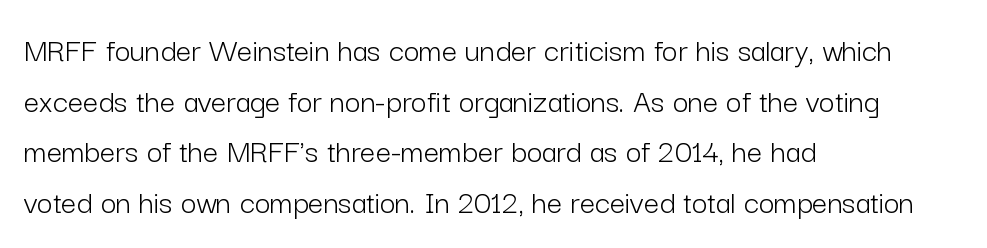
{"serif": "no", "italic": "no", "bold": "no", "weight": "light", "width": "normal", "stroke_contrast": "low", "x_height": "medium", "monospaced": "no", "underline": "no", "align": "left", "line_spacing": "normal", "line_spacing_ratio": 1.49, "letter_spacing": "normal", "letter_spacing_em": 0.0, "glyph_px": 34}
